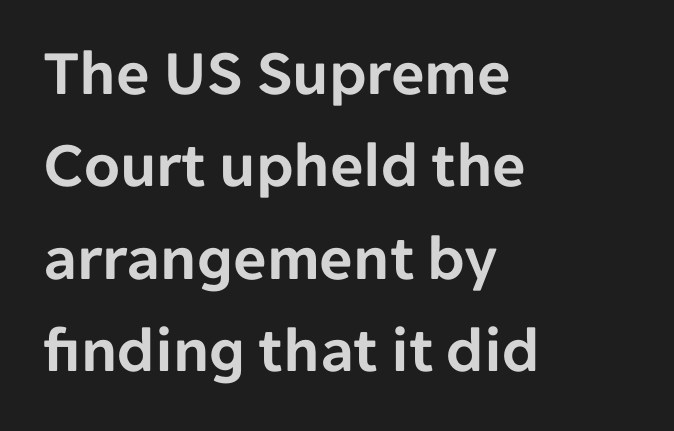
Q: Is the text italic (slanted)? A: No, it is upright.
Q: Is the typeface a serif or a sans-serif typeface? A: Sans-serif.
Q: Is the text underlined? A: No.
Q: How is the paragraph aligned? A: Left-aligned.
Q: Is the spacing between letters normal or unusually wide? A: Normal.
Q: Is the spacing between lines tight, normal or loose? A: Normal.
Q: Width (condensed, normal, or wide)? A: Normal.
Q: Stroke contrast? A: Low.
Q: x-height? A: Medium.
Q: Monospaced? A: No.
